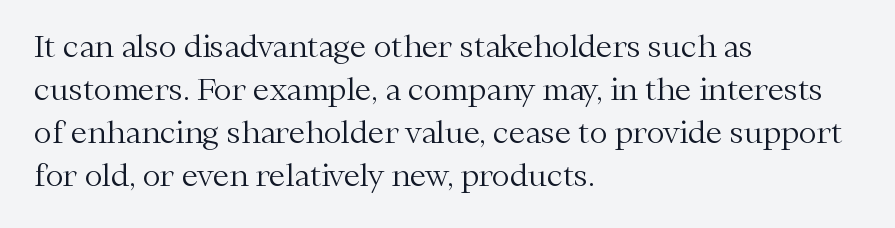
Counters stay open thanks to moderate or lighter strokes. Every character sits straight up, as roman type does. The space directly below the letters is spotless. The typesetter chose a ragged-right arrangement here. Observe the ordinary spacing: letters are neighbours, not strangers. Horizontal bands of white between lines are of average thickness.
